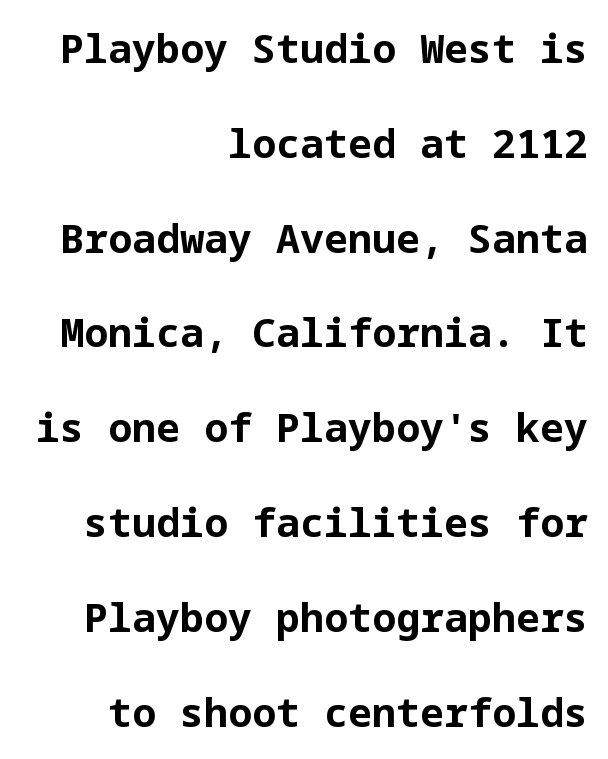
{"serif": "no", "italic": "no", "bold": "yes", "weight": "bold", "width": "normal", "stroke_contrast": "low", "x_height": "medium", "underline": "no", "align": "right", "line_spacing": "loose", "line_spacing_ratio": 2.37, "letter_spacing": "normal", "letter_spacing_em": 0.0, "glyph_px": 40}
